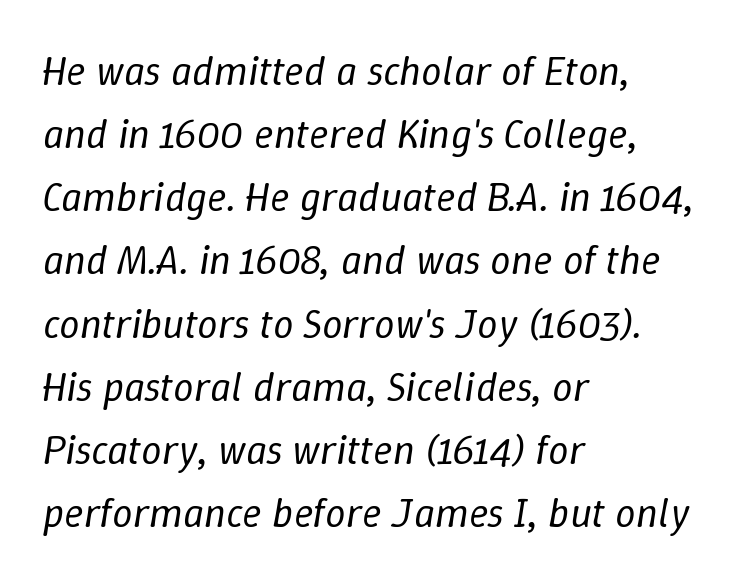
A typesetter would call this proportional, since set widths differ per character. Characters follow at the spacing the type designer built in. Does the copy run flush right? No — it runs flush left. Quick note: italic. The passage shown is not bold in any degree. Quick note: interline space is typical.
